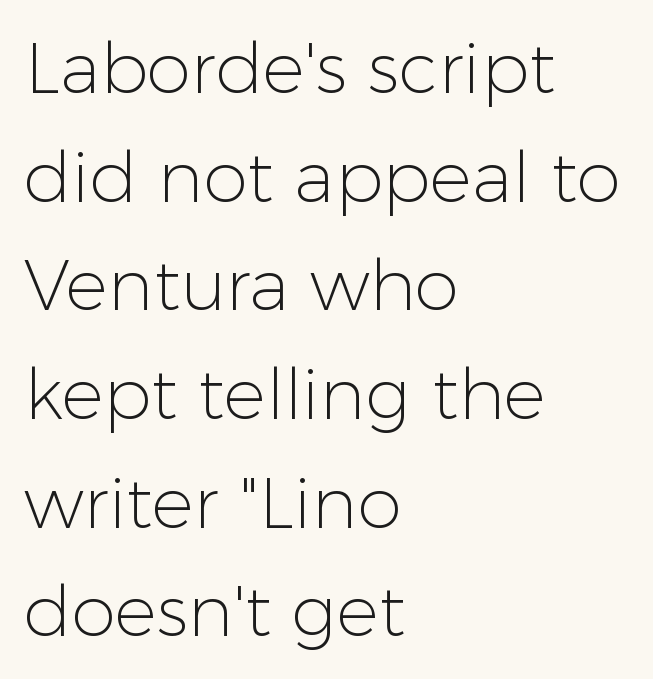
Q: Is the text bold? A: No.
Q: Is the text italic (slanted)? A: No, it is upright.
Q: Is the typeface a serif or a sans-serif typeface? A: Sans-serif.
Q: Is the text underlined? A: No.
Q: How is the paragraph aligned? A: Left-aligned.
Q: Is the spacing between letters normal or unusually wide? A: Normal.
Q: Is the spacing between lines tight, normal or loose? A: Normal.
Q: Width (condensed, normal, or wide)? A: Normal.
Q: Stroke contrast? A: Low.
Q: x-height? A: Medium.
Q: Monospaced? A: No.
